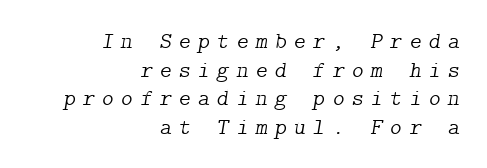
Unbolded letterforms with no extra heft. Is the type slanted? Yes — the strokes lean at a clear angle. The tracking jumps out immediately: characters are airy and widely separated. Line ends are locked; line starts wander. Check under the words: just untouched page.
